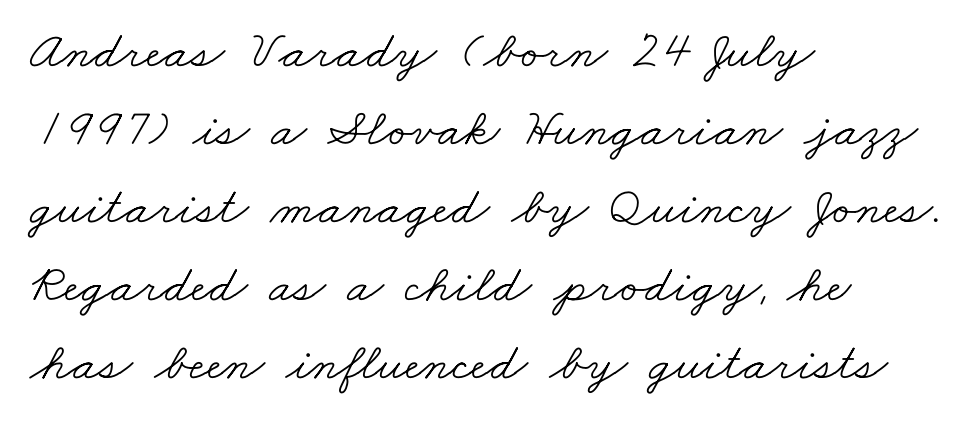
{"serif": "yes", "bold": "no", "weight": "light", "width": "wide", "stroke_contrast": "low", "x_height": "small", "monospaced": "no", "underline": "no", "align": "left", "line_spacing": "normal", "line_spacing_ratio": 1.47, "letter_spacing": "normal", "letter_spacing_em": 0.0, "glyph_px": 53}
